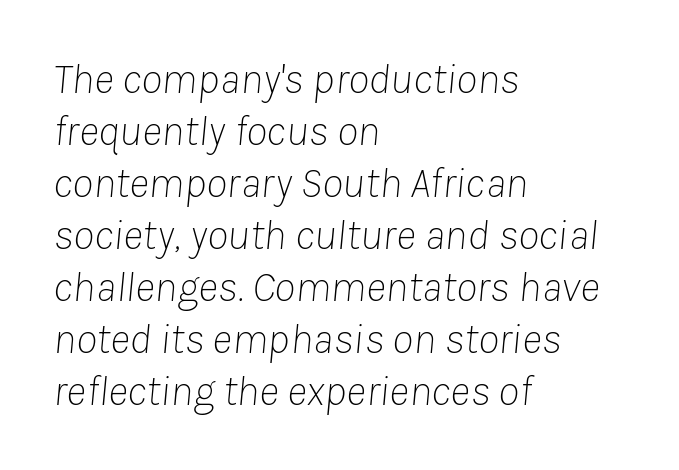
{"italic": "yes", "lean": "right", "slant_degrees": 8, "bold": "no", "weight": "thin", "width": "normal", "stroke_contrast": "low", "x_height": "medium", "monospaced": "no", "underline": "no", "align": "left", "line_spacing_ratio": 1.21, "letter_spacing": "normal", "letter_spacing_em": 0.0, "glyph_px": 43}
